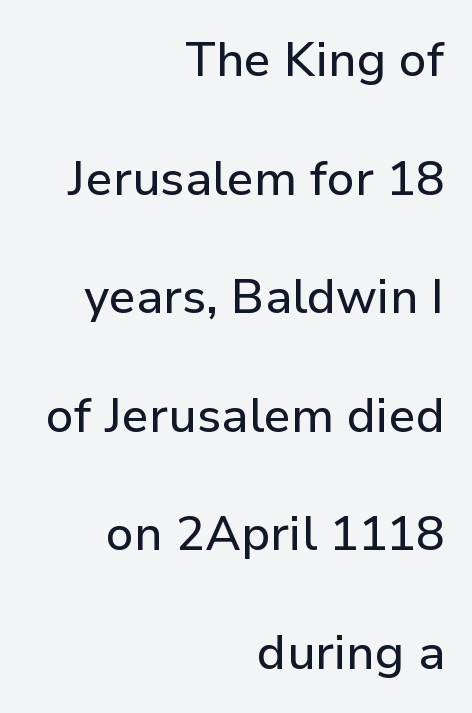
{"serif": "no", "italic": "no", "width": "normal", "stroke_contrast": "low", "x_height": "medium", "monospaced": "no", "underline": "no", "align": "right", "line_spacing": "loose", "line_spacing_ratio": 2.47, "letter_spacing": "normal", "letter_spacing_em": 0.0, "glyph_px": 48}
